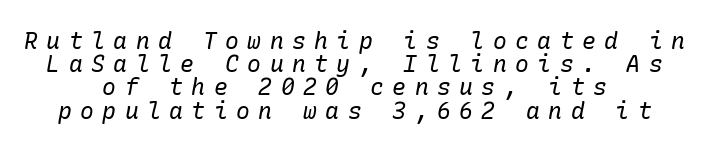
Yep, that's italic — everything's leaning. Loose tracking; the words dissolve into strings of separated letters. Caption: multi-line text, centered on the measure. Is the type heavy? It reads as light-to-regular instead. Regarding leading, the lines here are crowded together. Words float on clear page, feet unadorned.
